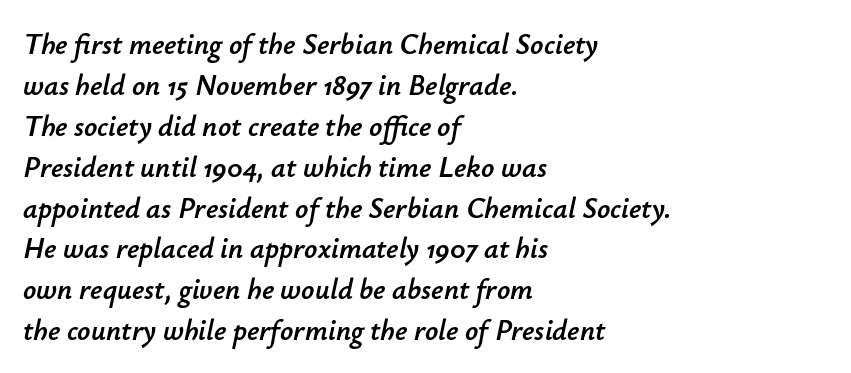
The image shows 29 px text type, italic (leaning right); set left-aligned, normal line spacing (1.41x), normal letter spacing, not underlined; low stroke contrast and a small x-height.
